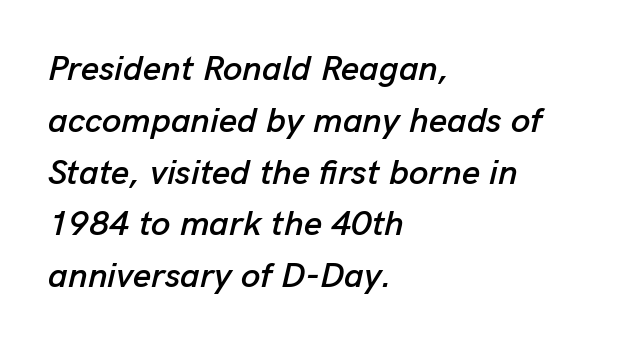
Layout note: lines flush left. Descenders are the only things crossing below the line. Inter-character spacing is left at the font's built-in metrics. When letters slant like this, we call the style italic.
